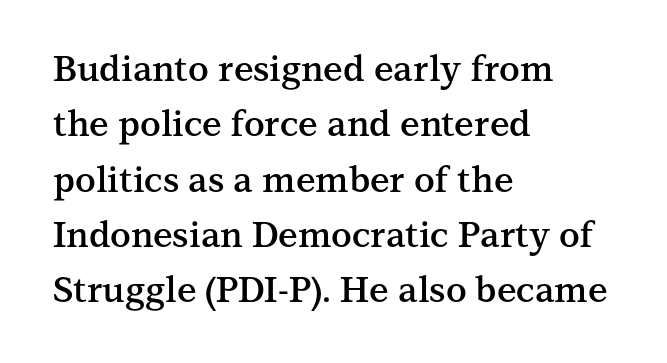
Notice how the passage keeps a crisp vertical edge on the left only. Rendered with straight, roman letterforms. The letters carry serifs — small finishing strokes at the ends of their stems. Rule under the text: the space is simply empty.
